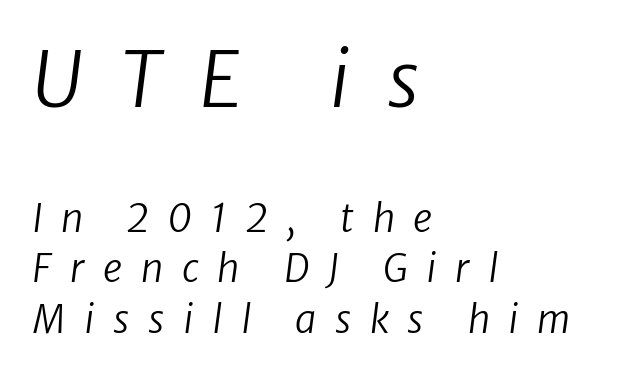
Q: Is the text bold? A: No.
Q: Is the text italic (slanted)? A: Yes, it leans right by about 8 degrees.
Q: Is the text underlined? A: No.
Q: How is the paragraph aligned? A: Left-aligned.
Q: Is the spacing between letters normal or unusually wide? A: Unusually wide.
Q: Is the spacing between lines tight, normal or loose? A: Normal.
Q: Which block of text is set in a larger size, the first (top) or the second (bottom)? A: The first (top) one.
Q: Width (condensed, normal, or wide)? A: Normal.
Q: Stroke contrast? A: Low.
Q: x-height? A: Medium.
Q: Monospaced? A: No.
